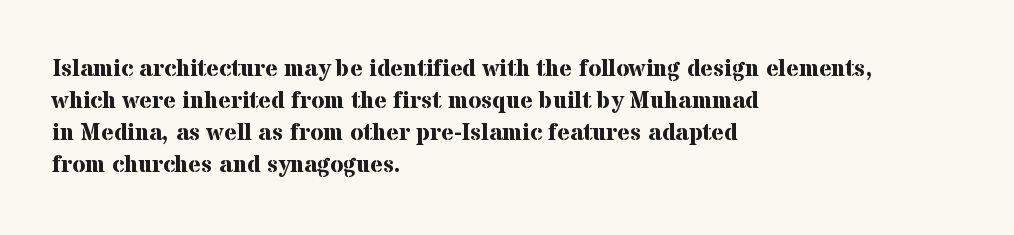
The image shows 24 px bold type, upright; set left-aligned, normal line spacing (1.34x), normal letter spacing, not underlined.
